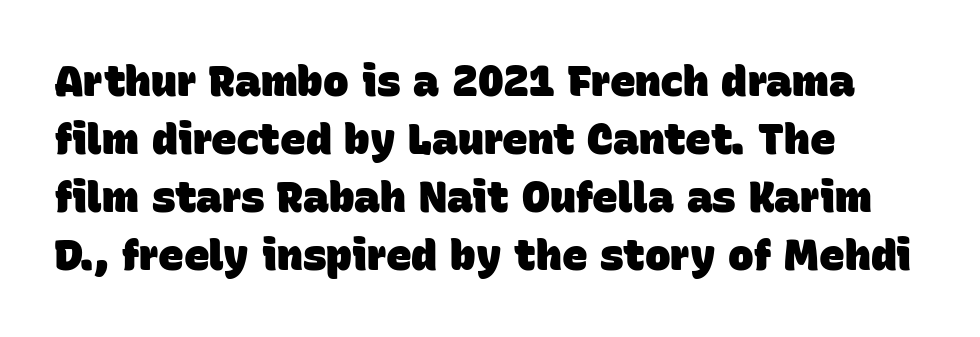
The image shows 43 px heavy sans-serif type; set left-aligned, normal line spacing (1.35x), normal letter spacing, not underlined; low stroke contrast and a large x-height.
